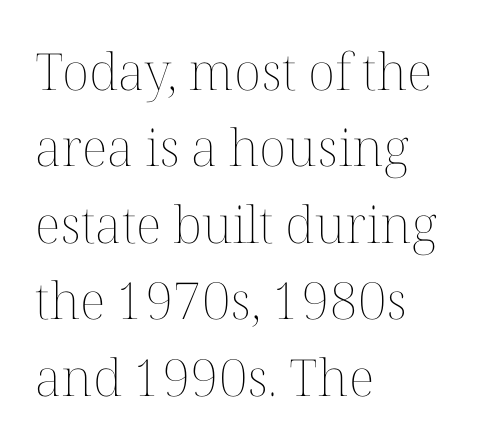
Q: Is the text bold? A: No.
Q: Is the text italic (slanted)? A: No, it is upright.
Q: Is the text underlined? A: No.
Q: How is the paragraph aligned? A: Left-aligned.
Q: Is the spacing between letters normal or unusually wide? A: Normal.
Q: Is the spacing between lines tight, normal or loose? A: Normal.
Q: Width (condensed, normal, or wide)? A: Normal.
Q: Stroke contrast? A: Medium.
Q: x-height? A: Medium.
Q: Monospaced? A: No.
